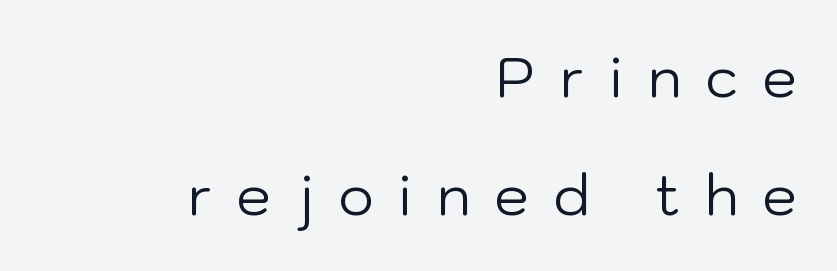
Q: Is the text bold? A: No.
Q: Is the text italic (slanted)? A: No, it is upright.
Q: Is the typeface a serif or a sans-serif typeface? A: Sans-serif.
Q: Is the text underlined? A: No.
Q: How is the paragraph aligned? A: Right-aligned.
Q: Is the spacing between letters normal or unusually wide? A: Unusually wide.
Q: Is the spacing between lines tight, normal or loose? A: Loose.
Q: Width (condensed, normal, or wide)? A: Normal.
Q: Stroke contrast? A: Low.
Q: x-height? A: Medium.
Q: Monospaced? A: No.
